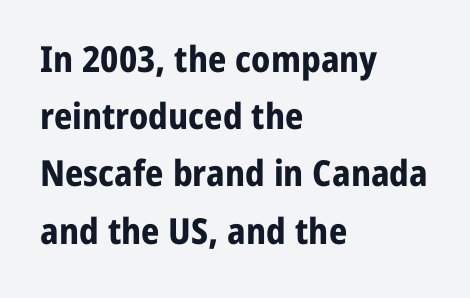
Q: Is the text bold? A: Yes.
Q: Is the text italic (slanted)? A: No, it is upright.
Q: Is the typeface a serif or a sans-serif typeface? A: Sans-serif.
Q: Is the text underlined? A: No.
Q: How is the paragraph aligned? A: Left-aligned.
Q: Is the spacing between letters normal or unusually wide? A: Normal.
Q: Is the spacing between lines tight, normal or loose? A: Normal.
Q: Width (condensed, normal, or wide)? A: Normal.
Q: Stroke contrast? A: Low.
Q: x-height? A: Medium.
Q: Monospaced? A: No.
